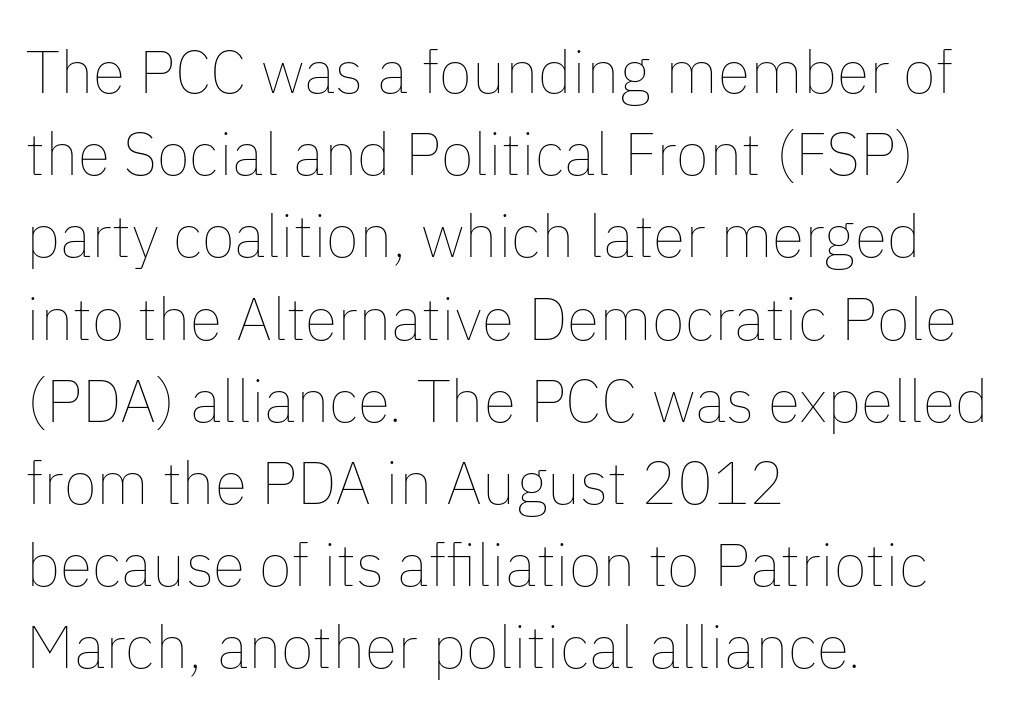
The image shows 60 px thin type, upright; set left-aligned, normal line spacing (1.37x), normal letter spacing, not underlined; low stroke contrast and a medium x-height.
